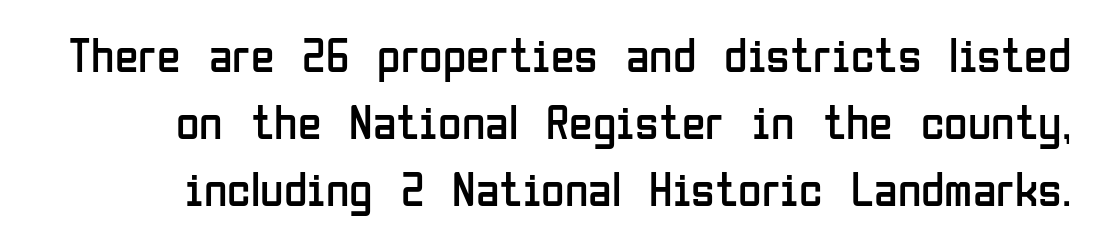
The image shows 48 px regular-weight, condensed sans-serif type, upright; set normal line spacing (1.4x), normal letter spacing, not underlined; low stroke contrast and a medium x-height.
